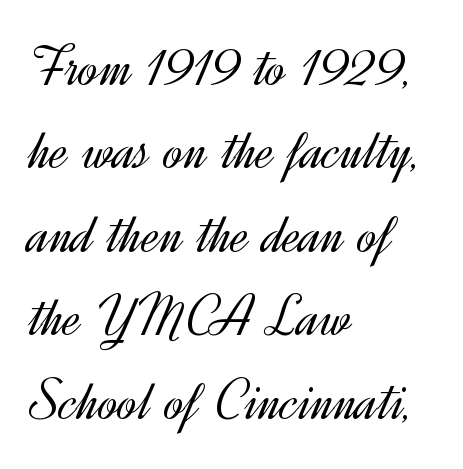
{"serif": "no", "bold": "no", "weight": "light", "width": "normal", "x_height": "small", "monospaced": "no", "underline": "no", "align": "left", "line_spacing": "normal", "line_spacing_ratio": 1.39, "letter_spacing": "normal", "letter_spacing_em": 0.0, "glyph_px": 60}
